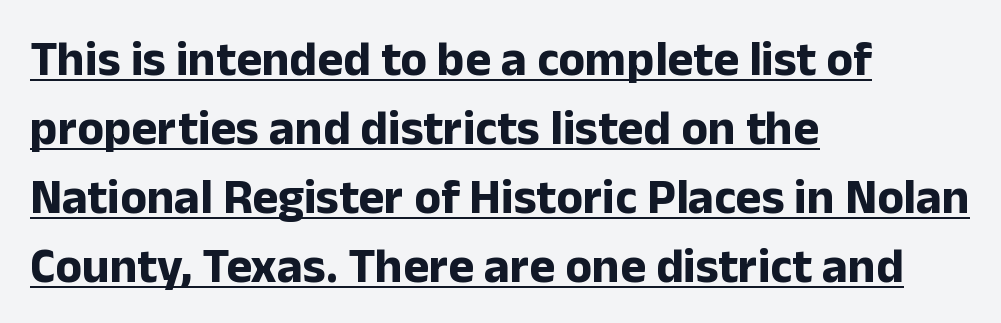
{"serif": "no", "italic": "no", "bold": "yes", "weight": "bold", "width": "normal", "stroke_contrast": "low", "x_height": "medium", "monospaced": "no", "underline": "yes", "align": "left", "line_spacing": "normal", "line_spacing_ratio": 1.41, "letter_spacing": "normal", "letter_spacing_em": 0.0, "glyph_px": 49}
